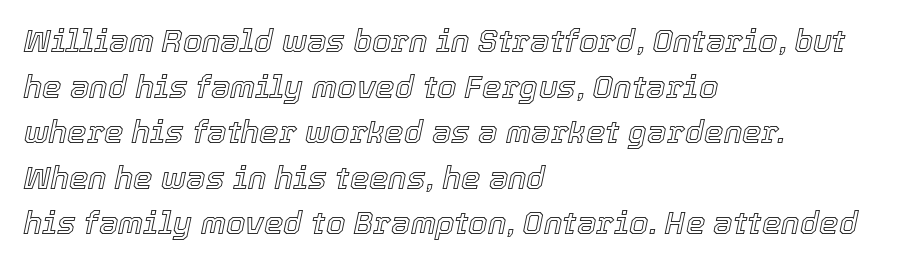
{"italic": "yes", "lean": "right", "slant_degrees": 12, "width": "normal", "x_height": "medium", "monospaced": "no", "underline": "no", "align": "left", "line_spacing": "normal", "line_spacing_ratio": 1.47, "letter_spacing": "normal", "letter_spacing_em": 0.0, "glyph_px": 31}
